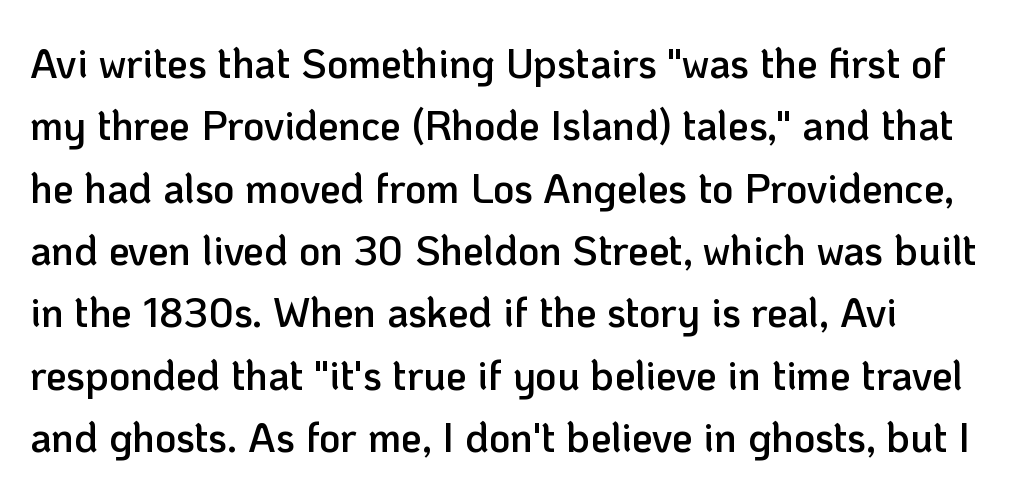
The image shows 41 px semibold sans-serif type, upright; set normal line spacing (1.52x), normal letter spacing, not underlined; low stroke contrast and a medium x-height.
